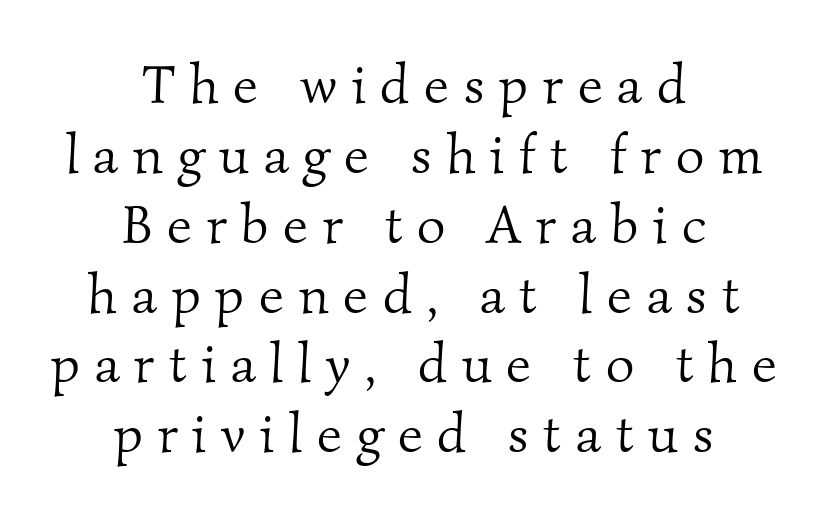
A bare baseline throughout the passage. The text block is weighted toward neither margin, spreading evenly from the middle. Rows of type keep a routine distance in the vertical direction. The letters advance in unequal steps, a hallmark of proportional type. The line texture is sparse and dotted thanks to wide tracking. The typeface has the unassuming heft of standard copy or less.
